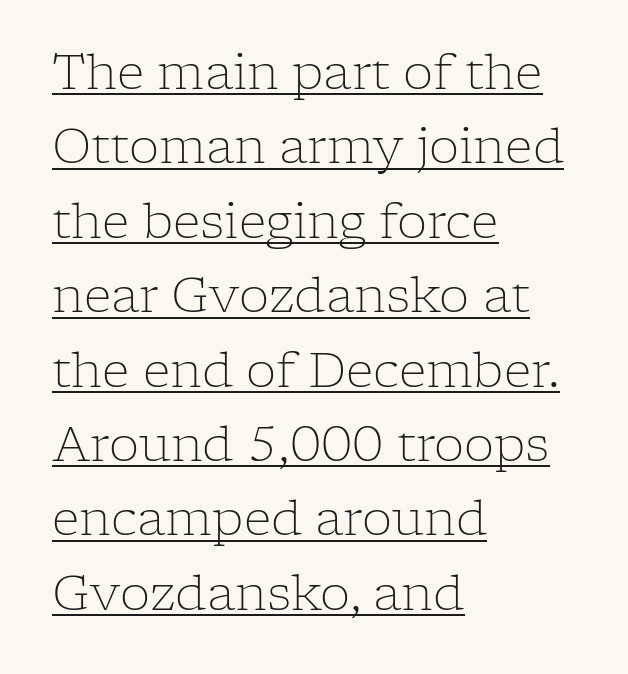
The image shows 48 px light serif type, upright; set left-aligned, normal line spacing (1.55x), normal letter spacing, underlined; low stroke contrast and a medium x-height.
